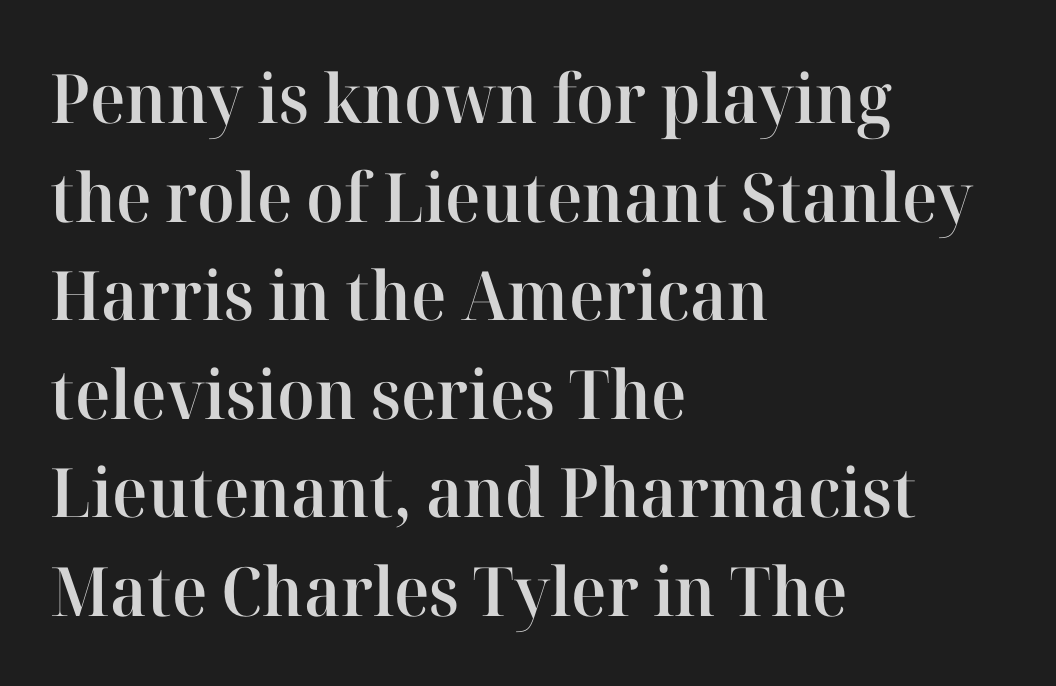
{"serif": "yes", "italic": "no", "bold": "semi", "weight": "semibold", "width": "normal", "stroke_contrast": "high", "x_height": "medium", "monospaced": "no", "underline": "no", "align": "left", "line_spacing": "normal", "line_spacing_ratio": 1.45, "letter_spacing": "normal", "letter_spacing_em": 0.0, "glyph_px": 68}
